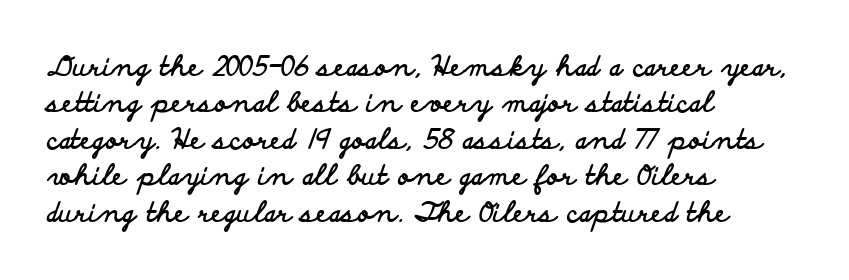
Q: Is the text bold? A: Yes.
Q: Is the text italic (slanted)? A: Yes.
Q: Is the text underlined? A: No.
Q: How is the paragraph aligned? A: Left-aligned.
Q: Is the spacing between letters normal or unusually wide? A: Normal.
Q: Is the spacing between lines tight, normal or loose? A: Normal.
